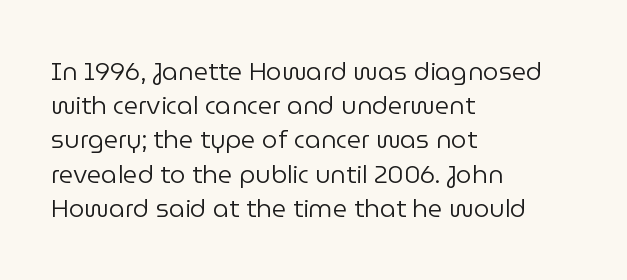
Q: Is the text bold? A: No.
Q: Is the text italic (slanted)? A: No, it is upright.
Q: Is the text underlined? A: No.
Q: How is the paragraph aligned? A: Left-aligned.
Q: Is the spacing between letters normal or unusually wide? A: Normal.
Q: Is the spacing between lines tight, normal or loose? A: Normal.
